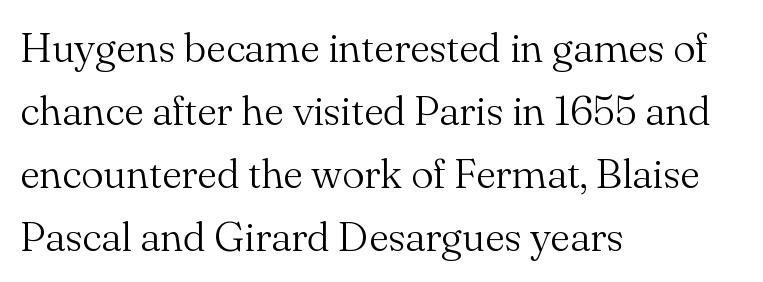
Q: Is the text bold? A: No.
Q: Is the text italic (slanted)? A: No, it is upright.
Q: Is the typeface a serif or a sans-serif typeface? A: Serif.
Q: Is the text underlined? A: No.
Q: How is the paragraph aligned? A: Left-aligned.
Q: Is the spacing between letters normal or unusually wide? A: Normal.
Q: Is the spacing between lines tight, normal or loose? A: Normal.
Q: Width (condensed, normal, or wide)? A: Normal.
Q: Stroke contrast? A: Medium.
Q: x-height? A: Small.
Q: Monospaced? A: No.
